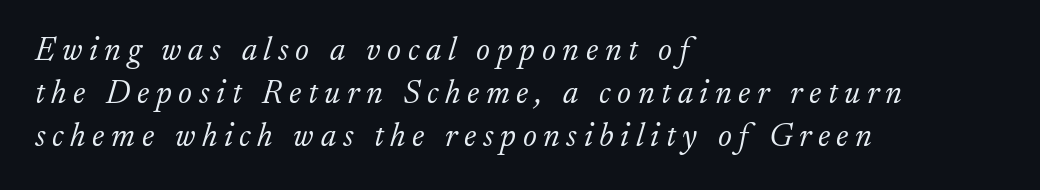
The image shows 33 px light serif type, italic (leaning right); set left-aligned, normal line spacing (1.3x), unusually wide letter spacing (+0.2 em), not underlined; low stroke contrast and a small x-height.
